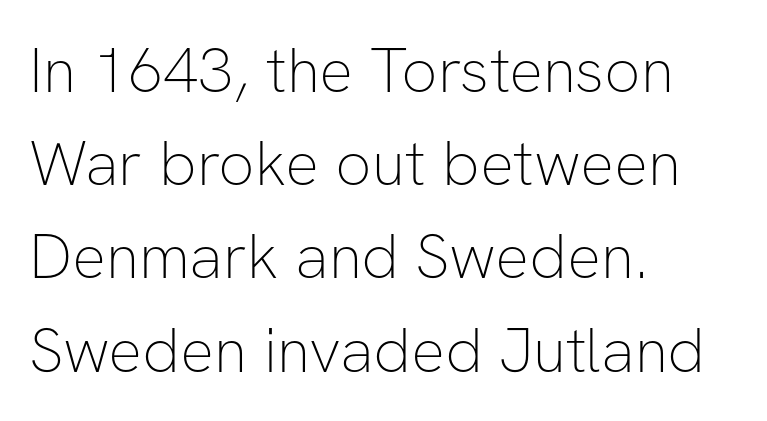
Tracking value appears to be zero — textbook default spacing. The rendering shows plain stroke endings on the letterforms — a sans-serif design. Notice how the stems are strictly vertical — no italics here. Is there much room between lines? A standard amount, neither cramped nor airy.
